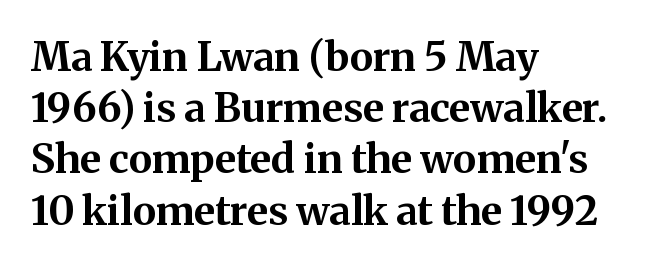
Lines of text with bare space underneath. A typesetter would mark this as roman, not italic. These words are printed bold, with thick strokes throughout. Here the designer chose a conventional face with non-uniform glyph widths. Baseline-to-baseline distance is the conventional proportion of letter height. The typesetter chose a ragged-right arrangement here.
